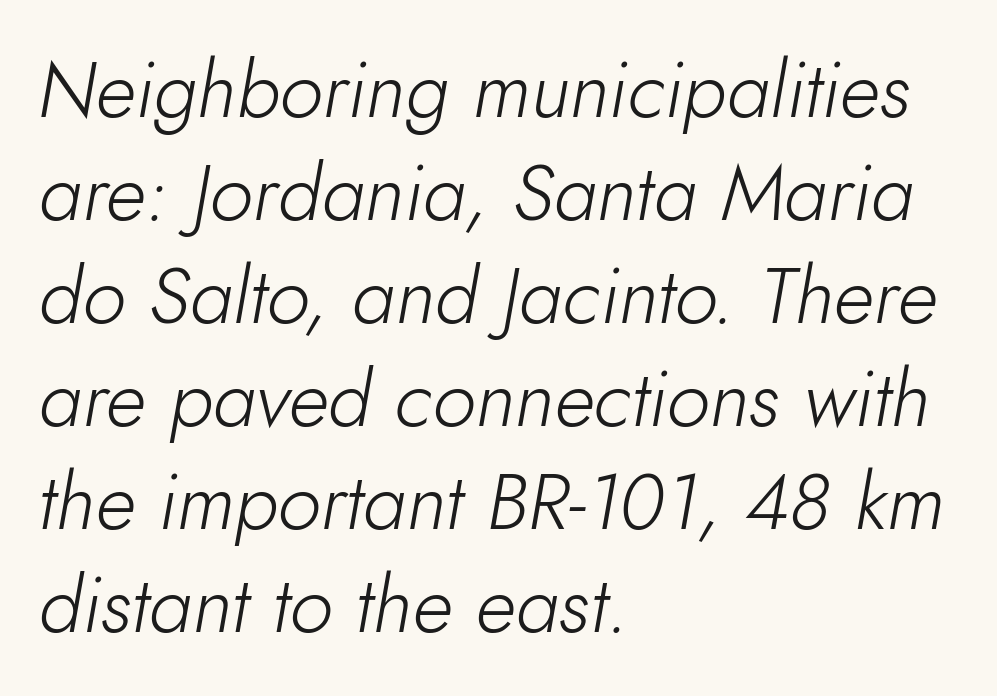
Q: Is the text bold? A: No.
Q: Is the text italic (slanted)? A: Yes, it leans right by about 10 degrees.
Q: Is the text underlined? A: No.
Q: How is the paragraph aligned? A: Left-aligned.
Q: Is the spacing between letters normal or unusually wide? A: Normal.
Q: Is the spacing between lines tight, normal or loose? A: Normal.
Q: Width (condensed, normal, or wide)? A: Normal.
Q: Stroke contrast? A: Low.
Q: x-height? A: Small.
Q: Monospaced? A: No.
